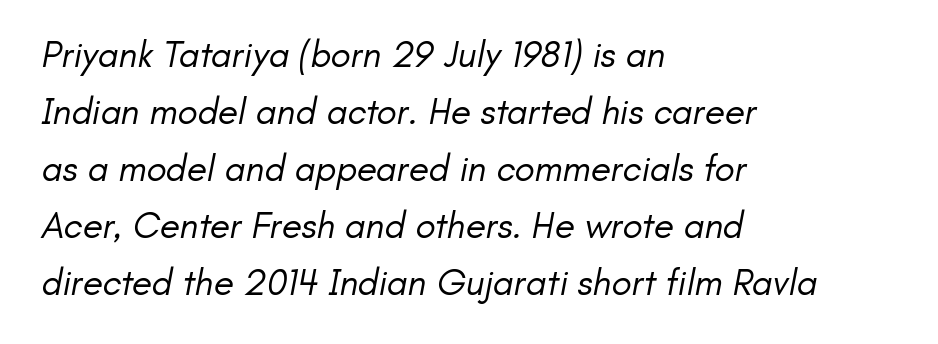
Q: Is the text bold? A: No.
Q: Is the typeface a serif or a sans-serif typeface? A: Sans-serif.
Q: Is the text underlined? A: No.
Q: How is the paragraph aligned? A: Left-aligned.
Q: Is the spacing between letters normal or unusually wide? A: Normal.
Q: Is the spacing between lines tight, normal or loose? A: Normal.
Q: Width (condensed, normal, or wide)? A: Normal.
Q: Stroke contrast? A: Low.
Q: x-height? A: Small.
Q: Monospaced? A: No.
